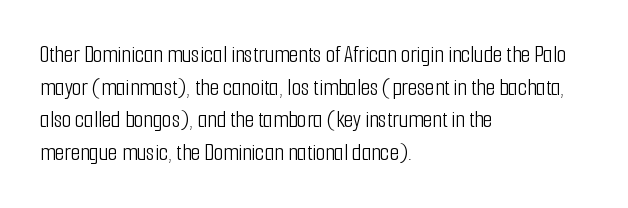
The image shows 24 px text type, upright; set left-aligned, normal line spacing (1.36x), normal letter spacing, not underlined.
